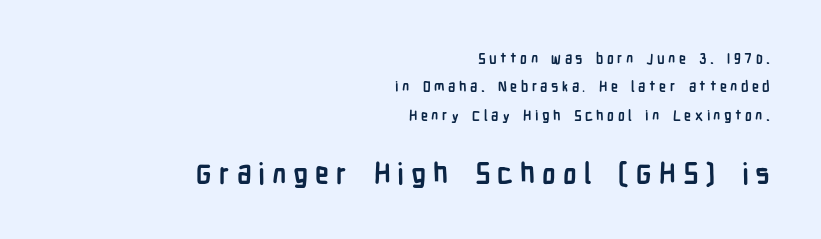
Inter-character spacing is expanded well beyond the font's built-in metrics. Vertical spacing — loose. The glyphs in this specimen are sans serif. Strokes here are thick enough to call this a true bold. Larger block? The one below; the one above is distinctly smaller.
